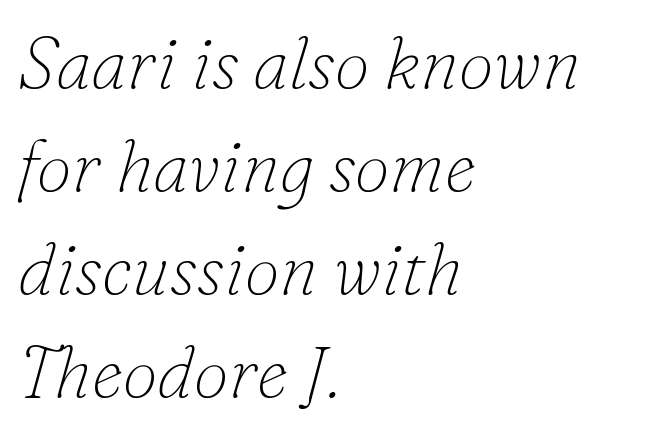
{"serif": "yes", "italic": "yes", "lean": "right", "slant_degrees": 16, "bold": "no", "weight": "thin", "width": "normal", "stroke_contrast": "low", "x_height": "small", "monospaced": "no", "underline": "no", "align": "left", "line_spacing": "normal", "line_spacing_ratio": 1.45, "letter_spacing": "normal", "letter_spacing_em": 0.0, "glyph_px": 71}
